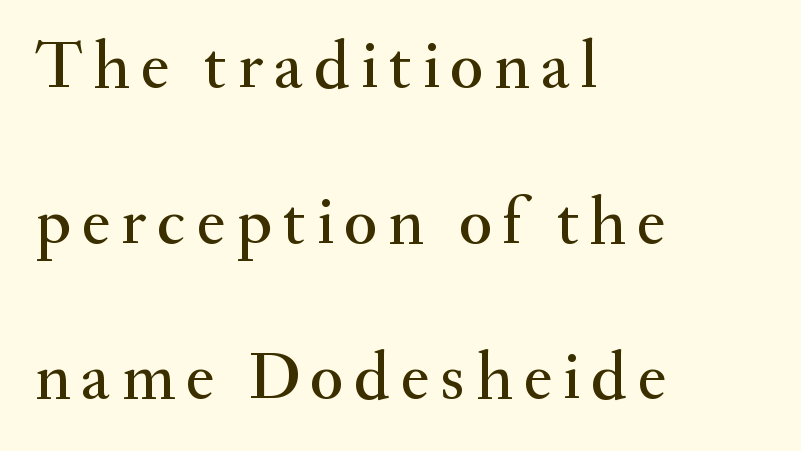
{"serif": "yes", "italic": "no", "width": "normal", "stroke_contrast": "medium", "x_height": "small", "monospaced": "no", "underline": "no", "align": "left", "line_spacing": "loose", "line_spacing_ratio": 2.29, "glyph_px": 68}
